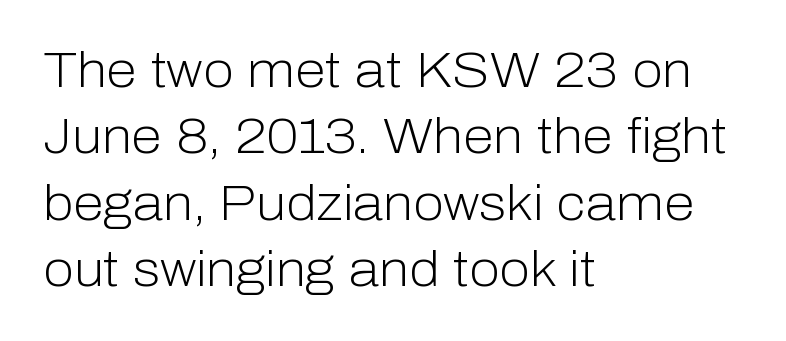
Q: Is the text bold? A: No.
Q: Is the text italic (slanted)? A: No, it is upright.
Q: Is the typeface a serif or a sans-serif typeface? A: Sans-serif.
Q: Is the text underlined? A: No.
Q: How is the paragraph aligned? A: Left-aligned.
Q: Is the spacing between letters normal or unusually wide? A: Normal.
Q: Is the spacing between lines tight, normal or loose? A: Normal.
Q: Width (condensed, normal, or wide)? A: Normal.
Q: Stroke contrast? A: Low.
Q: x-height? A: Medium.
Q: Monospaced? A: No.
